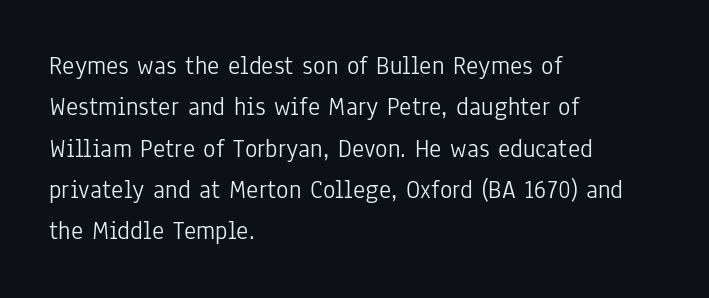
{"italic": "no", "bold": "no", "underline": "no", "align": "left", "line_spacing": "normal", "line_spacing_ratio": 1.59, "letter_spacing": "normal", "letter_spacing_em": 0.0, "glyph_px": 26}
